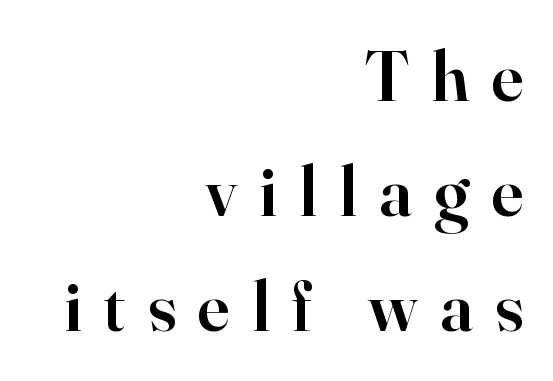
{"serif": "yes", "italic": "no", "bold": "semi", "weight": "semibold", "width": "normal", "stroke_contrast": "high", "x_height": "small", "monospaced": "no", "underline": "no", "align": "right", "line_spacing": "normal", "line_spacing_ratio": 1.6, "letter_spacing": "wide", "letter_spacing_em": 0.31, "glyph_px": 72}
